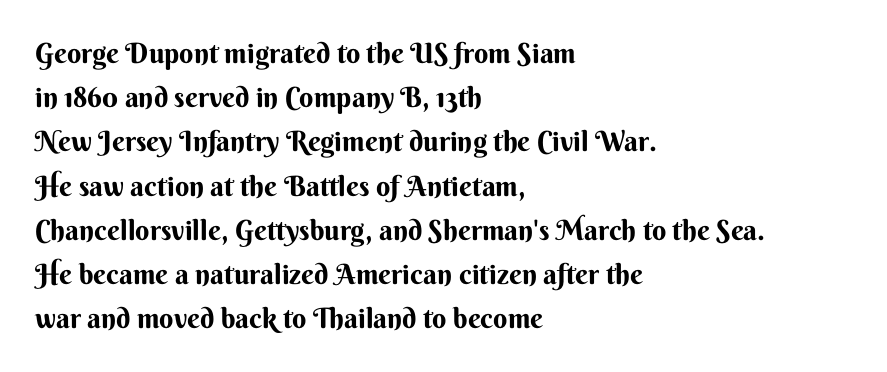
The image shows 28 px bold sans-serif type, upright; set left-aligned, normal line spacing (1.58x), normal letter spacing, not underlined; medium stroke contrast and a small x-height.
